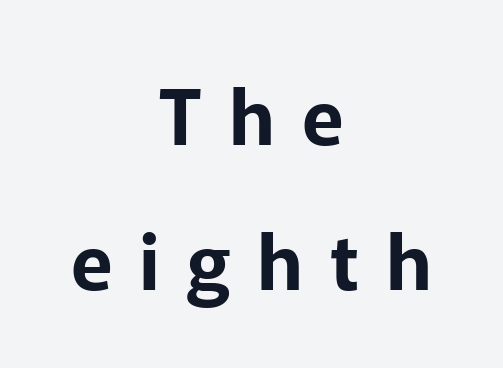
Only glyphs here, with clear space below each row. Honestly, the letter spacing is so wide it's the main thing you notice. If you folded the block vertically in half, each line would mirror itself in length. Note the varied advance widths — an 'i' is clearly narrower than an 'm'.
